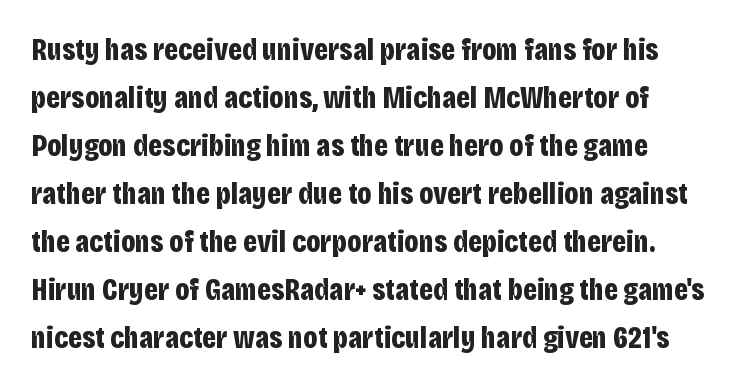
{"serif": "no", "italic": "no", "bold": "yes", "weight": "bold", "width": "condensed", "stroke_contrast": "low", "x_height": "large", "monospaced": "no", "underline": "no", "line_spacing": "normal", "line_spacing_ratio": 1.55, "letter_spacing": "normal", "letter_spacing_em": 0.0, "glyph_px": 31}
